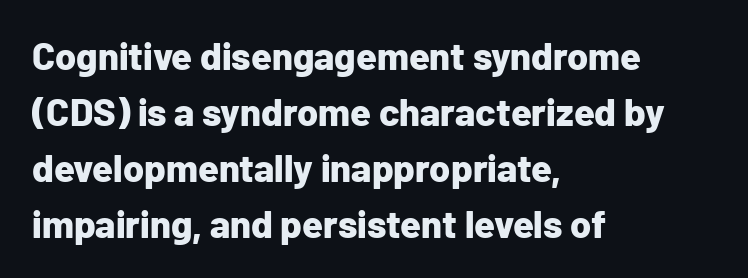
{"serif": "no", "italic": "no", "bold": "yes", "weight": "bold", "width": "normal", "stroke_contrast": "low", "x_height": "medium", "monospaced": "no", "underline": "no", "align": "left", "line_spacing": "normal", "line_spacing_ratio": 1.47, "letter_spacing": "normal", "letter_spacing_em": 0.0, "glyph_px": 38}
